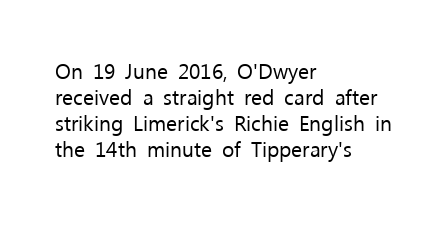
The typography opts for an upright posture over an oblique one. Unmarked baselines from the first word to the last. Students, note that the glyphs here touch the page at normal intervals. Which margin do the lines hug? The left one — the right edge is uneven. The typesetting does not lean heavy: it is not bold.
